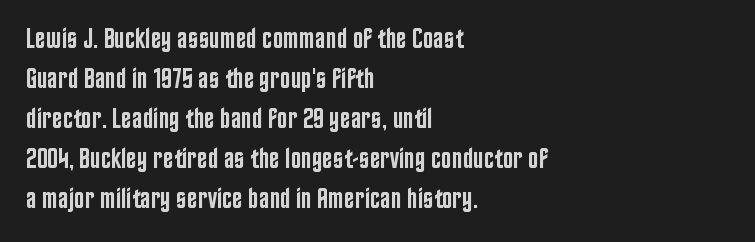
The image shows 28 px semibold, condensed sans-serif type, upright; set left-aligned, normal line spacing (1.43x), normal letter spacing, not underlined; low stroke contrast and a large x-height.
